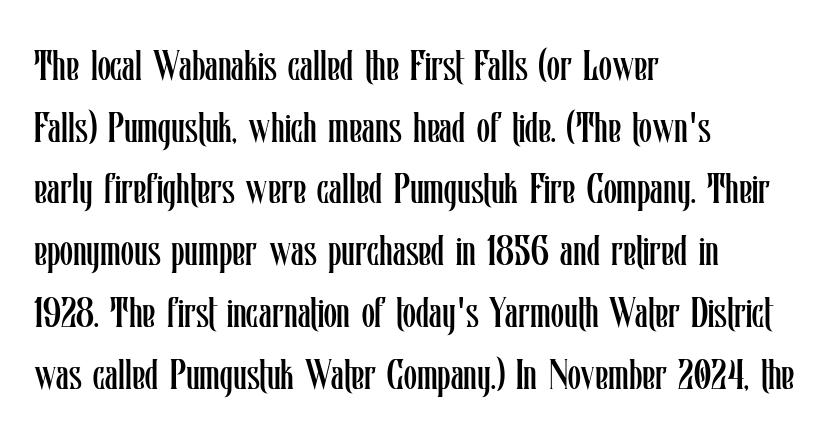
{"italic": "no", "bold": "no", "weight": "regular", "width": "condensed", "stroke_contrast": "low", "x_height": "medium", "monospaced": "no", "underline": "no", "align": "left", "line_spacing": "normal", "line_spacing_ratio": 1.47, "letter_spacing": "normal", "letter_spacing_em": 0.0, "glyph_px": 42}
